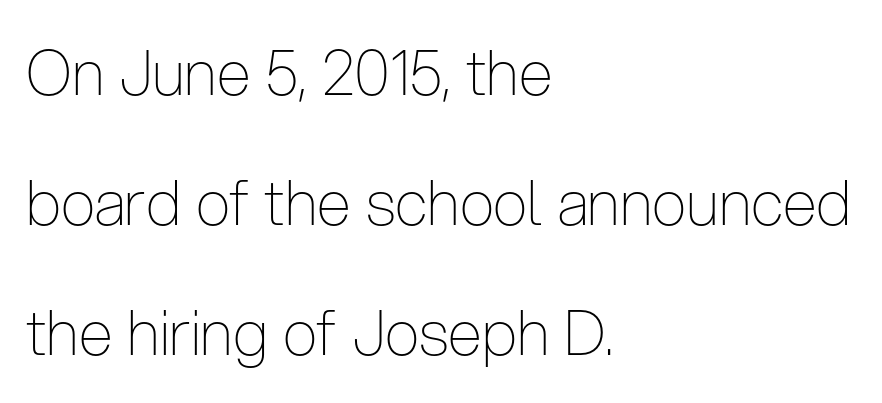
{"serif": "no", "italic": "no", "bold": "no", "weight": "thin", "width": "condensed", "stroke_contrast": "low", "x_height": "medium", "monospaced": "no", "underline": "no", "align": "left", "line_spacing": "loose", "line_spacing_ratio": 2.1, "letter_spacing": "normal", "letter_spacing_em": 0.0, "glyph_px": 62}
